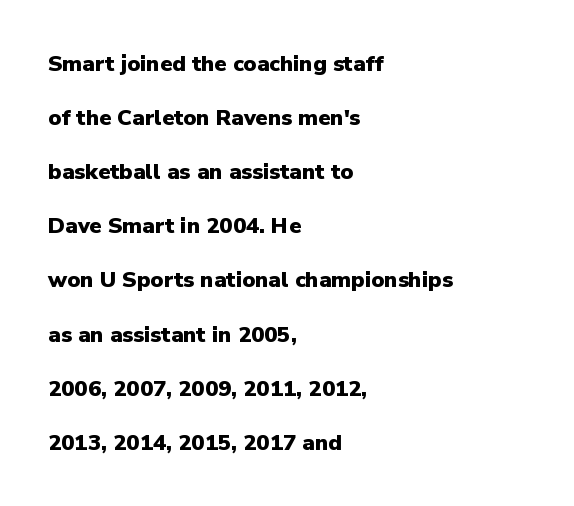
Q: Is the text bold? A: Yes.
Q: Is the text italic (slanted)? A: No, it is upright.
Q: Is the text underlined? A: No.
Q: How is the paragraph aligned? A: Left-aligned.
Q: Is the spacing between letters normal or unusually wide? A: Normal.
Q: Is the spacing between lines tight, normal or loose? A: Loose.
